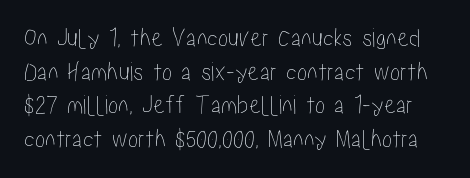
{"italic": "no", "underline": "no", "line_spacing": "normal", "line_spacing_ratio": 1.25, "letter_spacing": "normal", "letter_spacing_em": 0.0, "glyph_px": 27}
